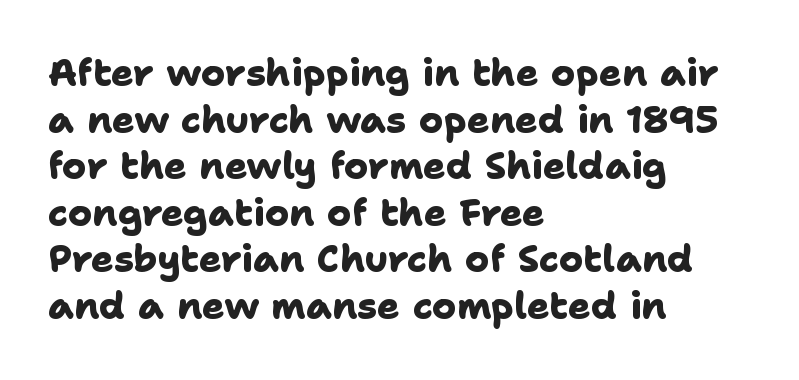
Notice how thick the strokes are: this is what a full bold looks like. The type is set solid horizontally, with unmodified tracking. Horizontal bands of white between lines are of average thickness. The face used here is proportionally spaced, like ordinary book or web type.
